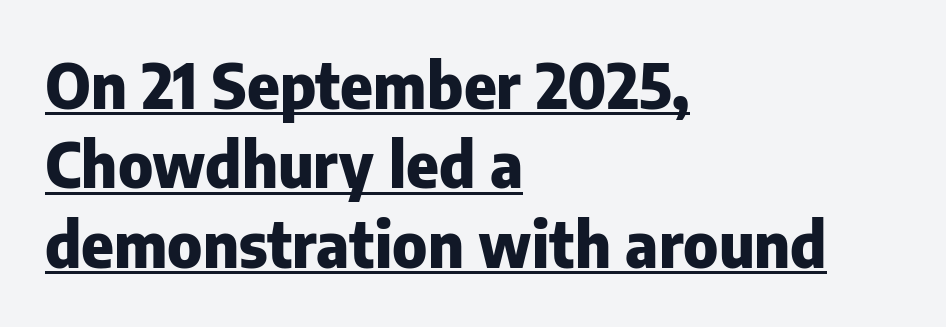
Q: Is the text bold? A: Yes.
Q: Is the text italic (slanted)? A: No, it is upright.
Q: Is the typeface a serif or a sans-serif typeface? A: Sans-serif.
Q: Is the text underlined? A: Yes.
Q: How is the paragraph aligned? A: Left-aligned.
Q: Is the spacing between letters normal or unusually wide? A: Normal.
Q: Is the spacing between lines tight, normal or loose? A: Normal.
Q: Width (condensed, normal, or wide)? A: Normal.
Q: Stroke contrast? A: Low.
Q: x-height? A: Medium.
Q: Monospaced? A: No.
